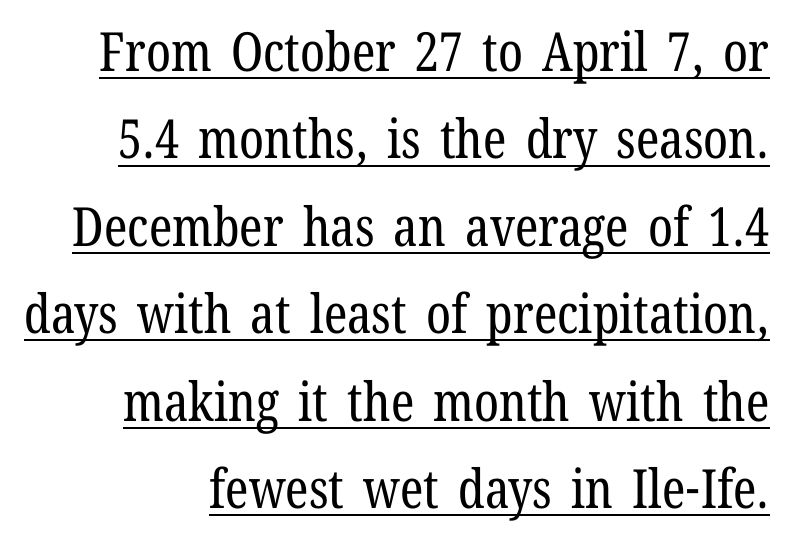
No letter is thick-stroked: the sample isn't bold. This is underlined copy, the kind a proofreader might mark for attention. Notice how descenders clear the ascenders below comfortably — that's standard leading. Tracking here is standard; glyphs follow each other at the usual distance.
